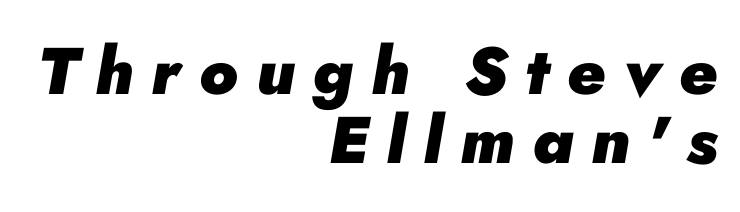
{"italic": "yes", "lean": "right", "slant_degrees": 10, "bold": "yes", "weight": "heavy", "width": "normal", "stroke_contrast": "low", "x_height": "small", "monospaced": "no", "underline": "no", "align": "right", "line_spacing": "tight", "line_spacing_ratio": 1.05, "letter_spacing": "wide", "letter_spacing_em": 0.27, "glyph_px": 66}
